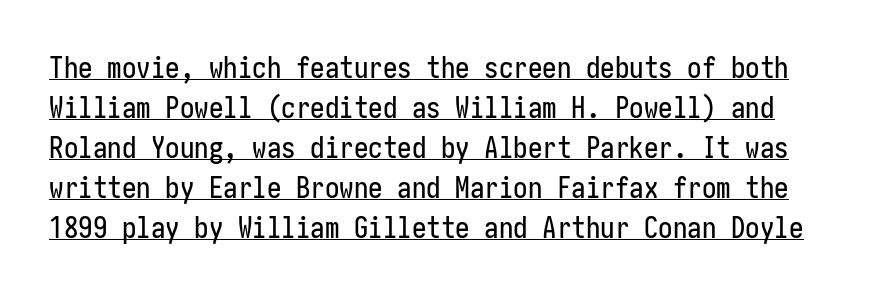
{"serif": "no", "italic": "no", "width": "condensed", "stroke_contrast": "low", "x_height": "medium", "underline": "yes", "line_spacing": "normal", "line_spacing_ratio": 1.38, "letter_spacing": "normal", "letter_spacing_em": 0.0, "glyph_px": 29}
